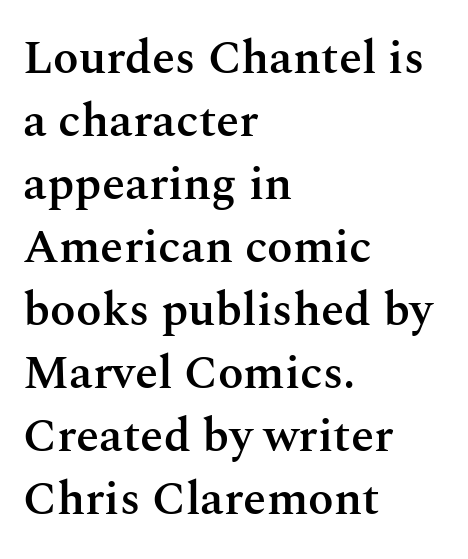
Serifs: yes, visible at the terminals of the letterforms. The letters are semibold — heavier than regular but short of a full bold. A bare baseline throughout the passage. Think of a printed novel: that variable character pitch is what you see here. Vertical spacing — default. Default kerning and tracking; the words read as compact shapes.
